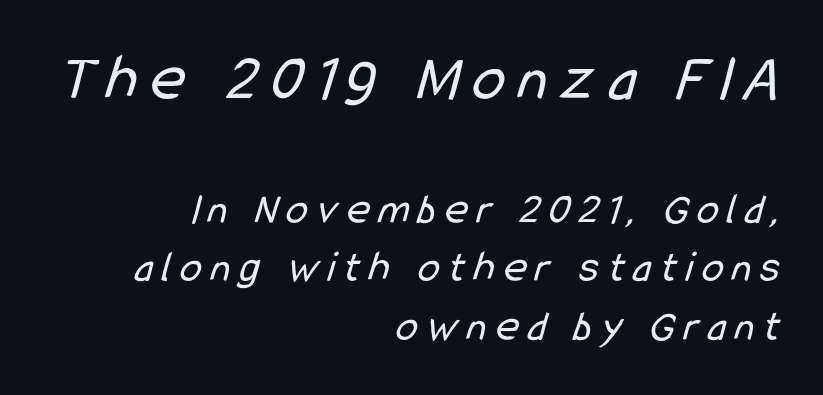
Note the varied advance widths — an 'i' is clearly narrower than an 'm'. The face used here is a sans, in the tradition of grotesques and geometrics. Underlining? Definitely not there. Whoever set this chose a conventional vertical rhythm.
